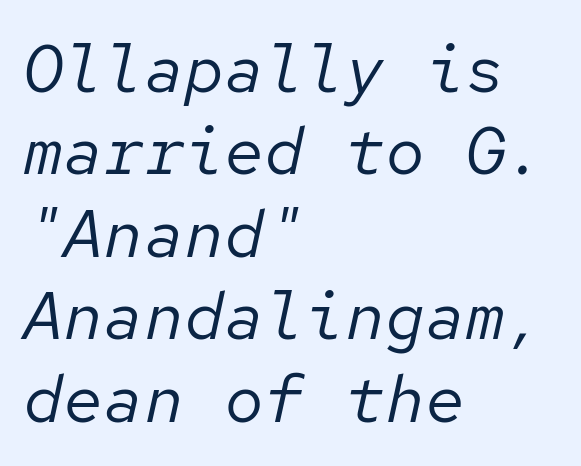
The image shows 67 px regular-weight type, italic (leaning right), monospaced; set left-aligned, line spacing 1.23x, normal letter spacing, not underlined; low stroke contrast and a medium x-height.
